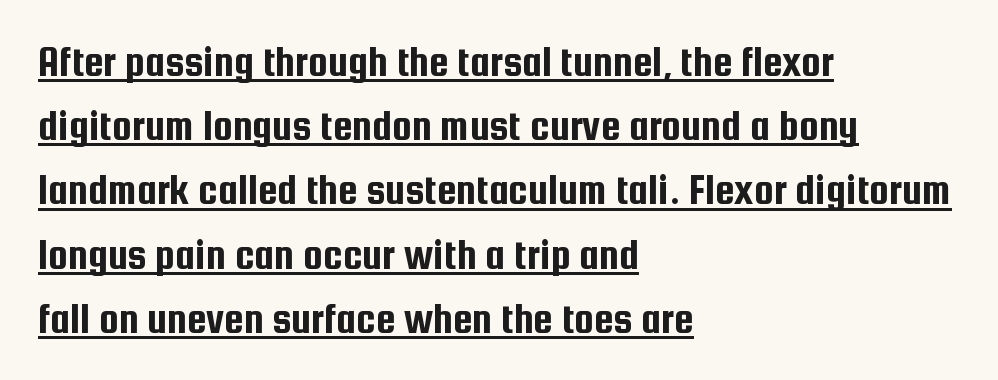
The image shows 44 px condensed sans-serif type, upright; set left-aligned, normal line spacing (1.46x), normal letter spacing, underlined; low stroke contrast and a medium x-height.
